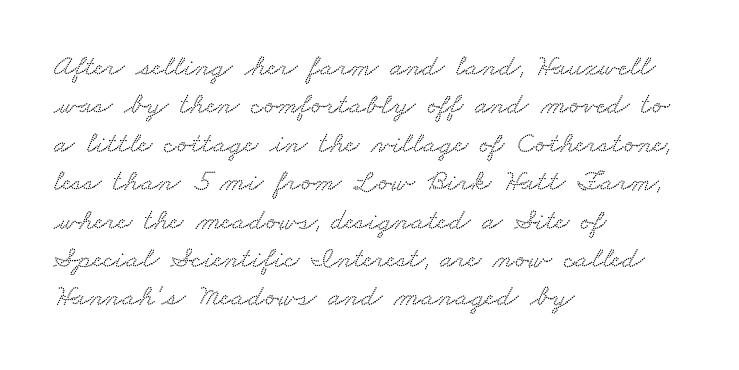
Here the glyphs are tracked normally, forming tight word shapes. The passage is arranged the way most books set body copy — flush left. Check the space under the baseline: it is left empty. Interline gaps are of average width in this sample. Each letter keeps its own natural width here, so spacing adapts to shape.
